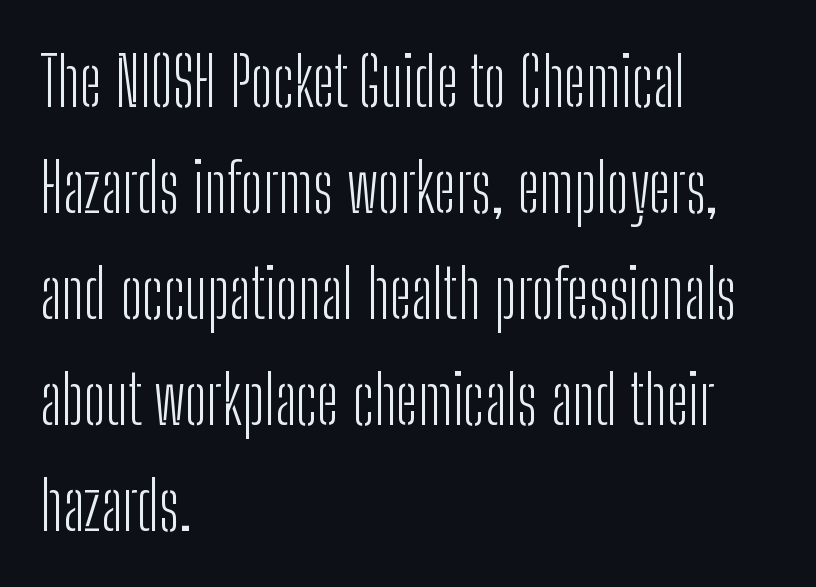
The image shows 68 px light, condensed sans-serif type, upright; set left-aligned, normal line spacing (1.56x), normal letter spacing, not underlined; low stroke contrast and a medium x-height.
